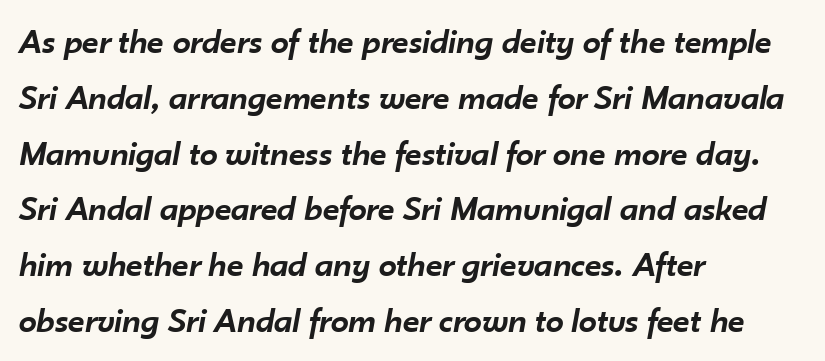
{"italic": "yes", "lean": "right", "slant_degrees": 10, "bold": "semi", "weight": "semibold", "width": "normal", "stroke_contrast": "low", "x_height": "small", "monospaced": "no", "underline": "no", "align": "left", "line_spacing": "normal", "line_spacing_ratio": 1.55, "letter_spacing": "normal", "letter_spacing_em": 0.0, "glyph_px": 36}
